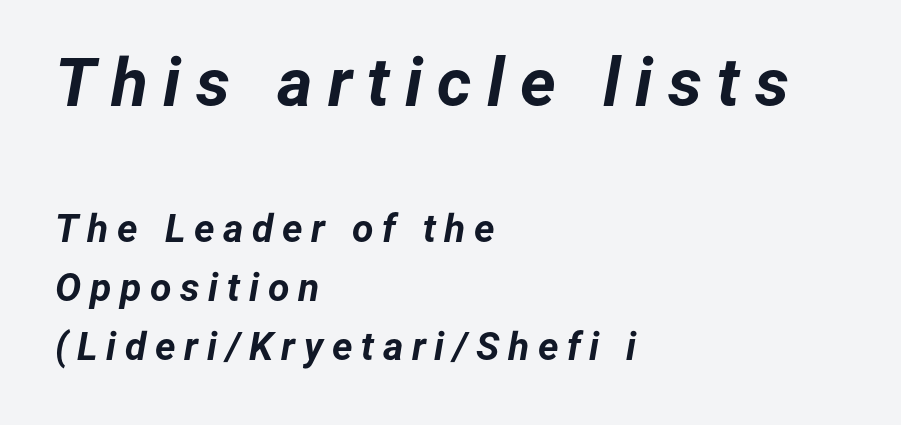
The image shows 68 px bold type, italic (leaning right); set left-aligned, normal line spacing (1.51x), unusually wide letter spacing (+0.22 em), not underlined; the first (top) block is 1.74x larger; low stroke contrast and a medium x-height.
